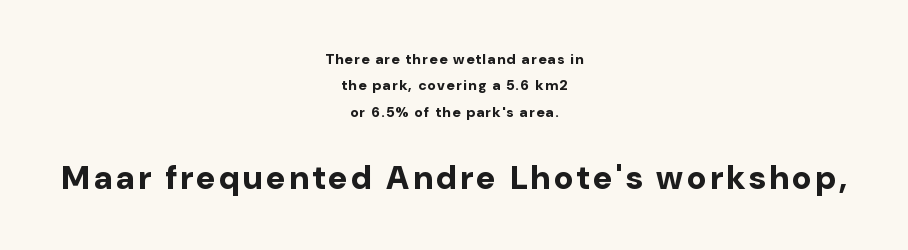
The image shows 33 px bold sans-serif type, upright; set centered, line spacing 1.89x, not underlined; the second (bottom) block is 2.36x larger; low stroke contrast and a medium x-height.
